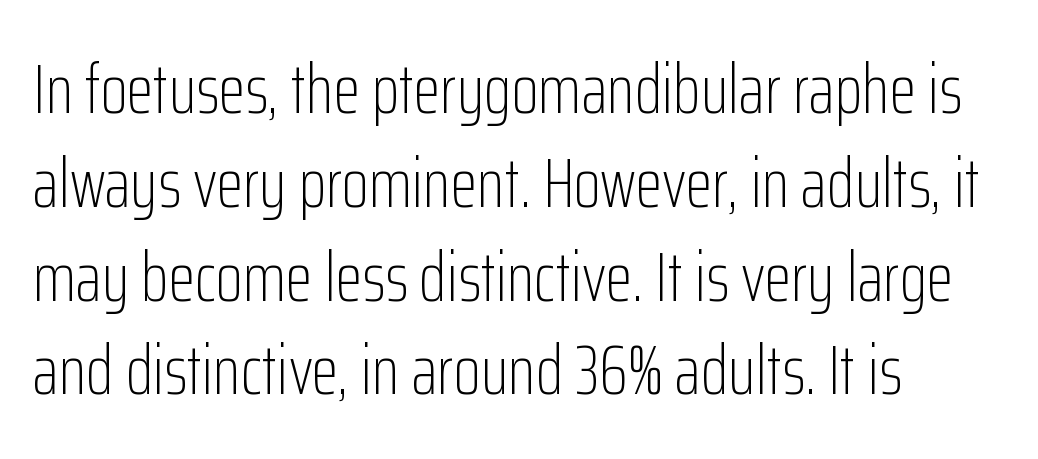
The image shows 70 px light, condensed sans-serif type, upright; set left-aligned, normal line spacing (1.34x), normal letter spacing, not underlined; low stroke contrast and a medium x-height.
